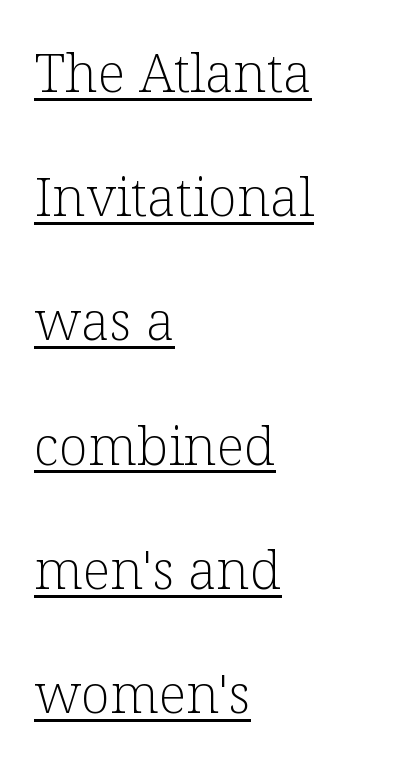
The image shows 54 px light serif type, upright; set left-aligned, loose line spacing (2.3x), normal letter spacing, underlined; low stroke contrast and a medium x-height.
